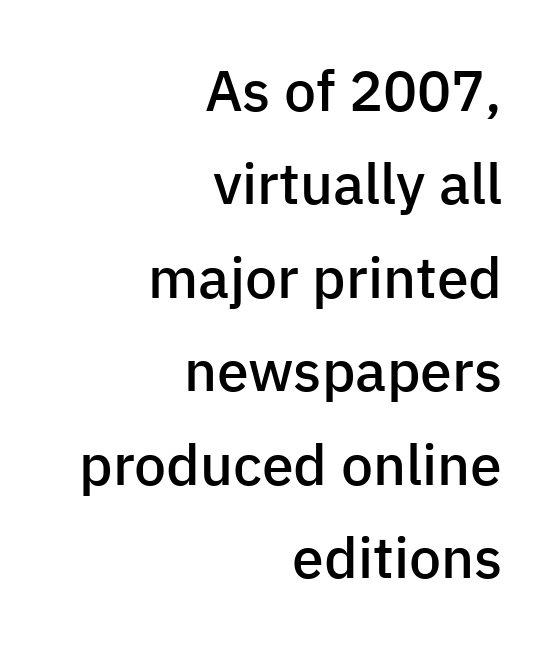
Looks like regular typesetting: each glyph gets only the width it needs. This is sans-serif lettering, the kind often seen on screens and signage. Normally led — the rows are evenly, conventionally spaced. Words float on clear page, feet unadorned.
